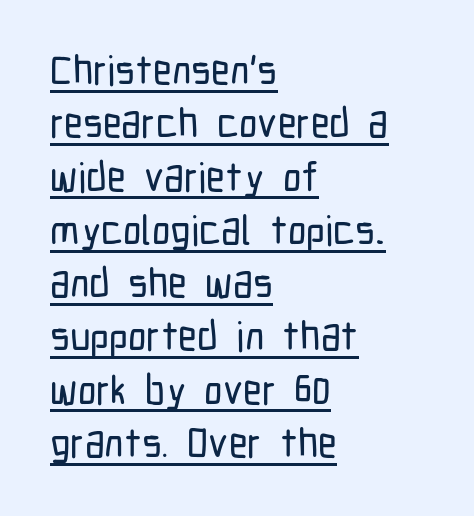
Here the glyphs are tracked normally, forming tight word shapes. Leading matches the norm, producing a regular column. Each letter keeps its own natural width here, so spacing adapts to shape. Students, observe the line beneath the letters — that is underlining.
